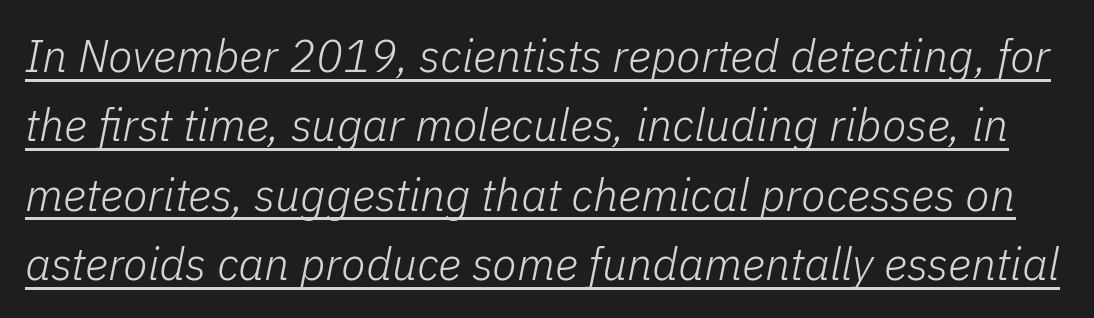
{"italic": "yes", "lean": "right", "slant_degrees": 11, "bold": "no", "weight": "light", "width": "normal", "stroke_contrast": "low", "x_height": "medium", "monospaced": "no", "underline": "yes", "line_spacing": "normal", "line_spacing_ratio": 1.54, "letter_spacing": "normal", "letter_spacing_em": 0.0, "glyph_px": 45}
